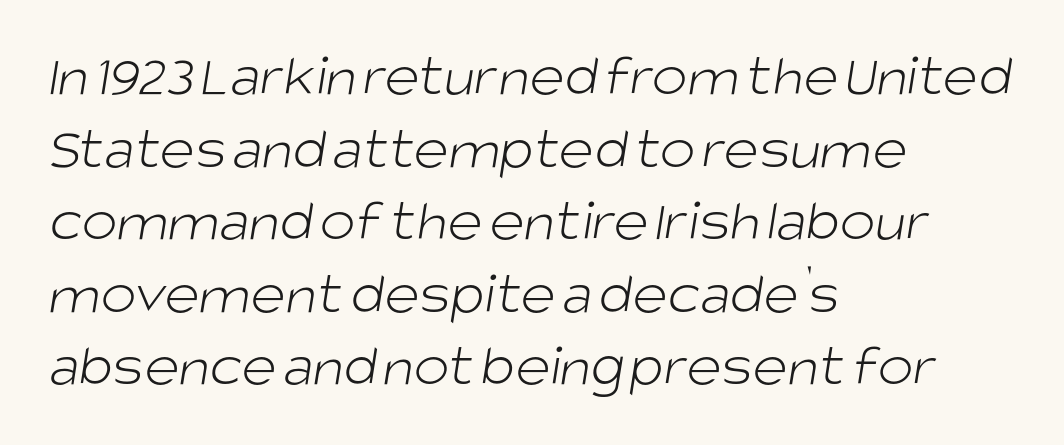
Q: Is the text bold? A: No.
Q: Is the typeface a serif or a sans-serif typeface? A: Sans-serif.
Q: Is the text underlined? A: No.
Q: How is the paragraph aligned? A: Left-aligned.
Q: Is the spacing between letters normal or unusually wide? A: Normal.
Q: Width (condensed, normal, or wide)? A: Normal.
Q: Stroke contrast? A: Low.
Q: x-height? A: Large.
Q: Monospaced? A: No.
